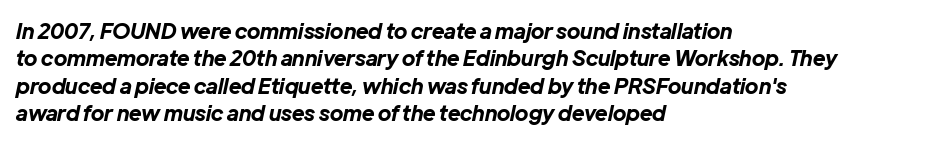
Q: Is the text bold? A: Yes.
Q: Is the text italic (slanted)? A: Yes, it leans right by about 12 degrees.
Q: Is the text underlined? A: No.
Q: How is the paragraph aligned? A: Left-aligned.
Q: Is the spacing between letters normal or unusually wide? A: Normal.
Q: Is the spacing between lines tight, normal or loose? A: Normal.
